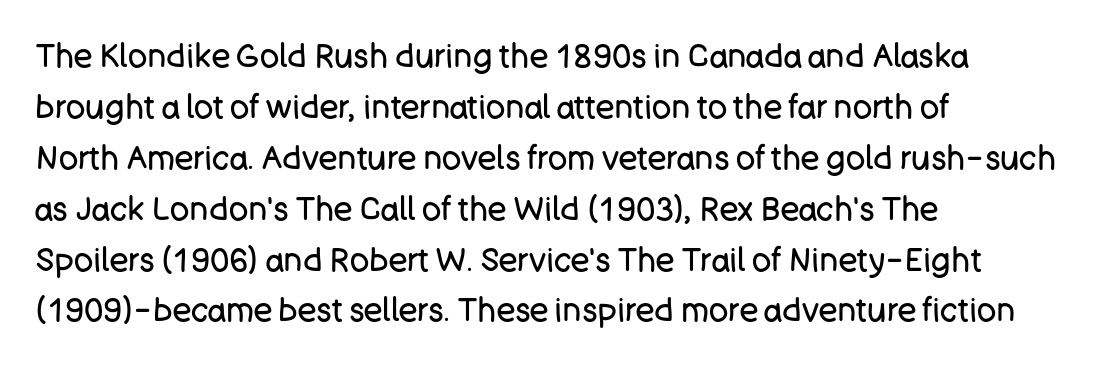
The passage shown stacks its lines at a standard gap. Note the varied advance widths — an 'i' is clearly narrower than an 'm'. The gap between lines stays unmarked. Observe the ordinary spacing: letters are neighbours, not strangers.
